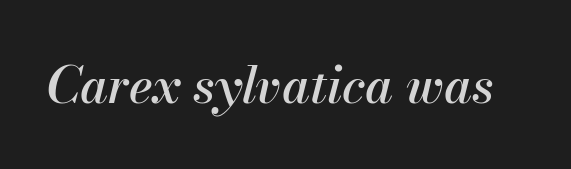
The image shows 50 px text type, italic (leaning right); set normal letter spacing, not underlined; medium stroke contrast and a small x-height.
